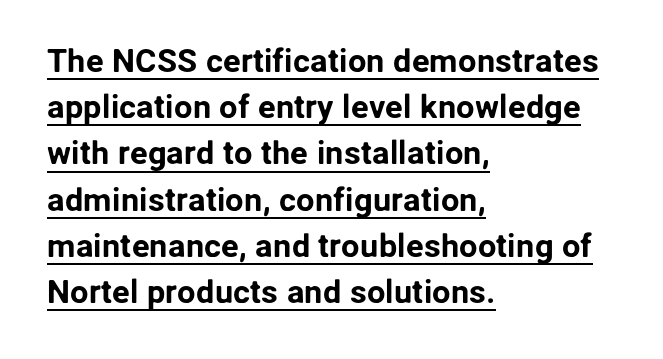
{"serif": "no", "italic": "no", "width": "normal", "stroke_contrast": "low", "x_height": "medium", "monospaced": "no", "underline": "yes", "align": "left", "line_spacing": "normal", "line_spacing_ratio": 1.4, "letter_spacing": "normal", "letter_spacing_em": 0.0, "glyph_px": 33}
